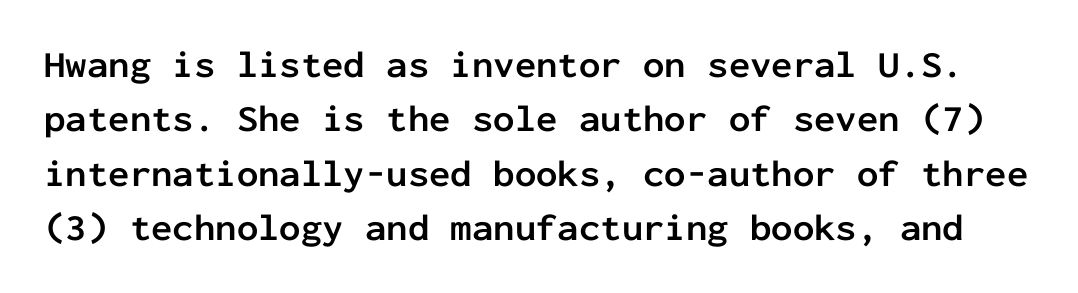
One glance says typical: line gaps are just what's usual. The typography opts for an upright posture over an oblique one. The face used here is rendered with its standard letterfit. Strong, thick strokes mark this as bold type. Bare-footed words on every line.
